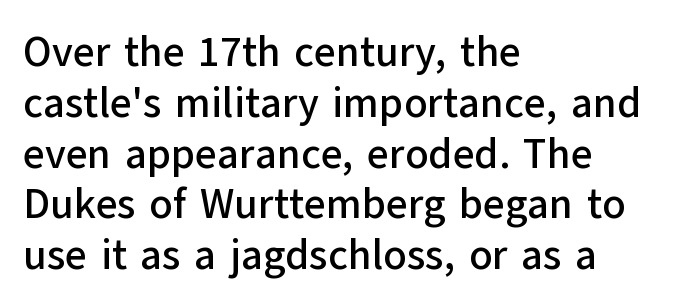
Q: Is the text italic (slanted)? A: No, it is upright.
Q: Is the typeface a serif or a sans-serif typeface? A: Sans-serif.
Q: Is the text underlined? A: No.
Q: How is the paragraph aligned? A: Left-aligned.
Q: Is the spacing between letters normal or unusually wide? A: Normal.
Q: Width (condensed, normal, or wide)? A: Normal.
Q: Stroke contrast? A: Low.
Q: x-height? A: Medium.
Q: Monospaced? A: No.
